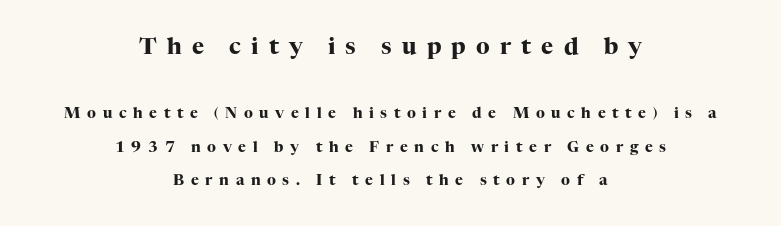
Q: Is the text bold? A: Yes.
Q: Is the text italic (slanted)? A: No, it is upright.
Q: Is the text underlined? A: No.
Q: How is the paragraph aligned? A: Centered.
Q: Is the spacing between letters normal or unusually wide? A: Unusually wide.
Q: Is the spacing between lines tight, normal or loose? A: Loose.
Q: Which block of text is set in a larger size, the first (top) or the second (bottom)? A: The first (top) one.
